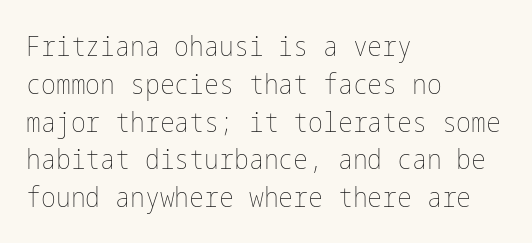
{"italic": "no", "bold": "no", "weight": "thin", "width": "condensed", "stroke_contrast": "low", "x_height": "medium", "underline": "no", "align": "left", "line_spacing": "normal", "line_spacing_ratio": 1.35, "letter_spacing": "normal", "letter_spacing_em": 0.0, "glyph_px": 28}
